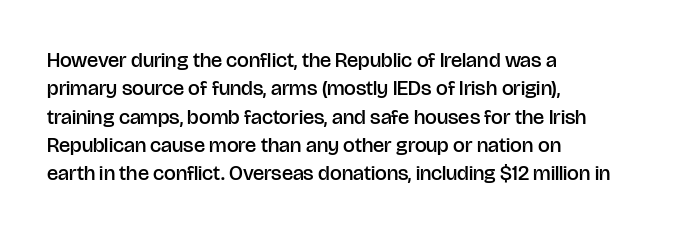
The image shows 21 px text type, upright; set left-aligned, normal line spacing (1.35x), normal letter spacing, not underlined.
